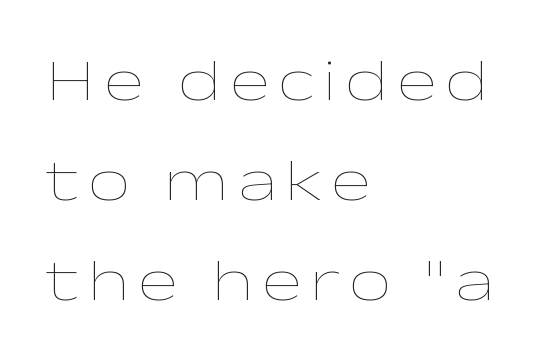
When letters stand straight like this, we call the style roman or upright. The passage shown is typed in a proportional face where columns would drift. Normally led — the rows are evenly, conventionally spaced. The foot of each line stays bare and open. Summary of weight: not heavy and not bold.
